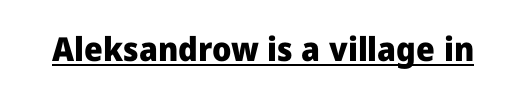
A rule runs beneath these lines of type. Nope, no serifs anywhere on these letters. The specimen reads as upright at a glance. Nothing unusual about the tracking: characters are spaced as the font intends. The letters advance in unequal steps, a hallmark of proportional type. The letters are bold, with thick, heavy strokes.
